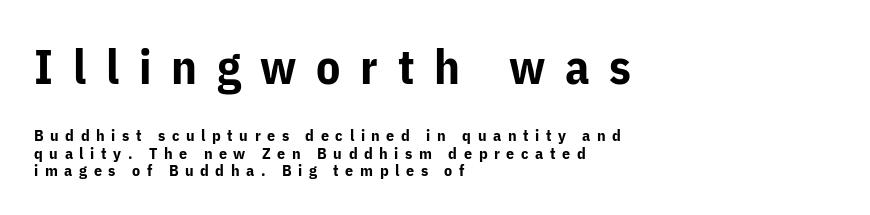
Q: Is the text bold? A: Yes.
Q: Is the text italic (slanted)? A: No, it is upright.
Q: Is the typeface a serif or a sans-serif typeface? A: Sans-serif.
Q: Is the text underlined? A: No.
Q: How is the paragraph aligned? A: Left-aligned.
Q: Is the spacing between letters normal or unusually wide? A: Unusually wide.
Q: Is the spacing between lines tight, normal or loose? A: Tight.
Q: Which block of text is set in a larger size, the first (top) or the second (bottom)? A: The first (top) one.
Q: Width (condensed, normal, or wide)? A: Normal.
Q: Stroke contrast? A: Low.
Q: x-height? A: Medium.
Q: Monospaced? A: No.
